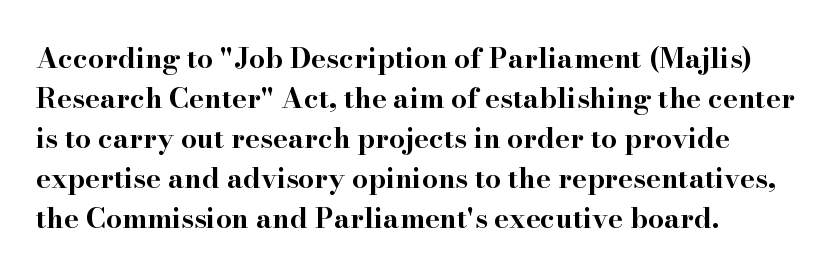
Q: Is the text bold? A: Yes.
Q: Is the text italic (slanted)? A: No, it is upright.
Q: Is the typeface a serif or a sans-serif typeface? A: Serif.
Q: Is the text underlined? A: No.
Q: How is the paragraph aligned? A: Left-aligned.
Q: Is the spacing between letters normal or unusually wide? A: Normal.
Q: Is the spacing between lines tight, normal or loose? A: Normal.
Q: Width (condensed, normal, or wide)? A: Wide.
Q: Stroke contrast? A: High.
Q: x-height? A: Small.
Q: Monospaced? A: No.
